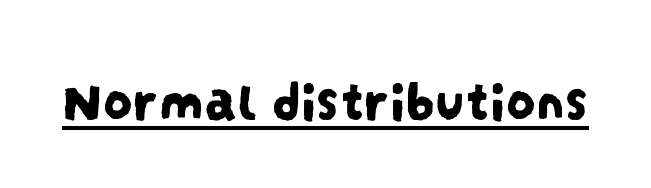
Nope, no serifs anywhere on these letters. The rendering keeps characters at their native spacing. Compared with undecorated copy, this sample adds a rule below the words. These lines are rendered in a variable-pitch font.
